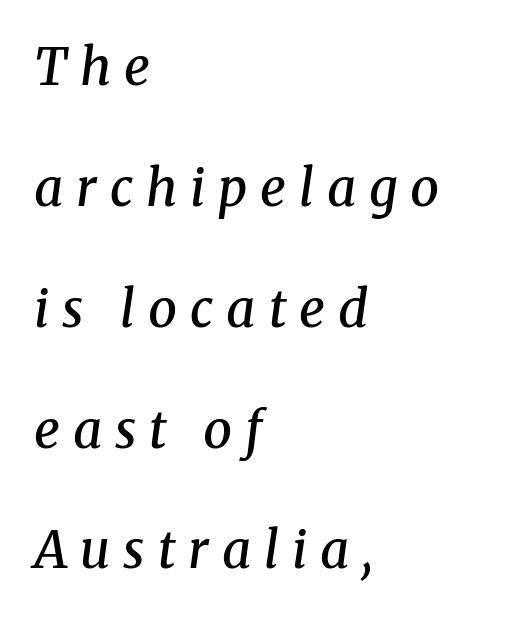
Q: Is the text bold? A: Semi-bold.
Q: Is the text italic (slanted)? A: Yes, it leans right by about 8 degrees.
Q: Is the typeface a serif or a sans-serif typeface? A: Serif.
Q: Is the text underlined? A: No.
Q: How is the paragraph aligned? A: Left-aligned.
Q: Is the spacing between letters normal or unusually wide? A: Unusually wide.
Q: Is the spacing between lines tight, normal or loose? A: Loose.
Q: Width (condensed, normal, or wide)? A: Normal.
Q: Stroke contrast? A: Medium.
Q: x-height? A: Medium.
Q: Monospaced? A: No.
